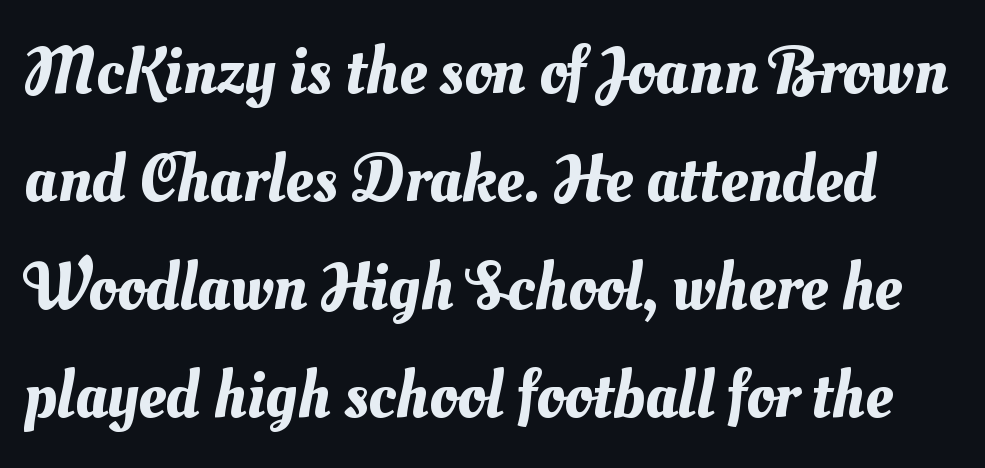
The image shows 68 px text type; set normal line spacing (1.59x), normal letter spacing, not underlined; medium stroke contrast and a small x-height.
